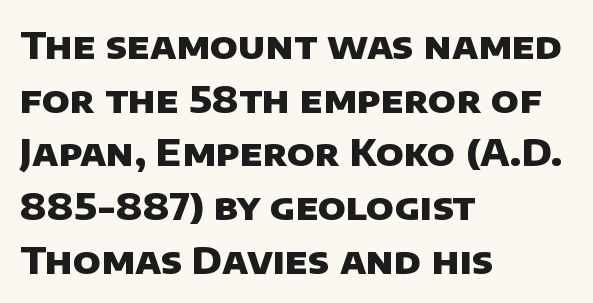
The image shows 37 px heavy sans-serif type; set left-aligned, normal line spacing (1.45x), normal letter spacing, not underlined; low stroke contrast and a large x-height.
